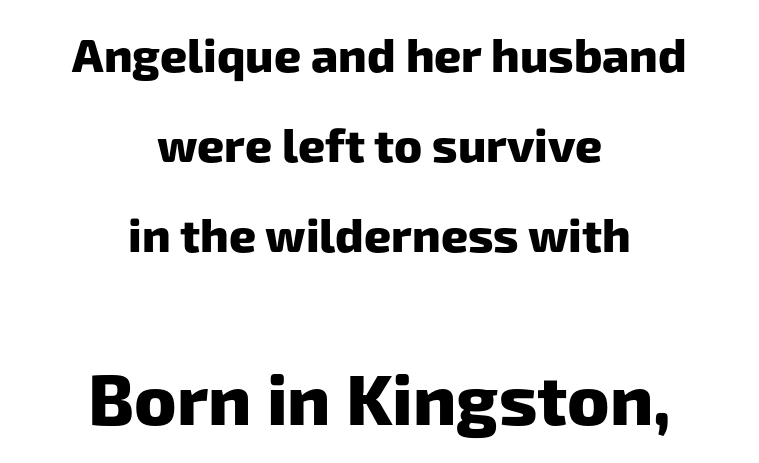
{"serif": "no", "bold": "yes", "weight": "heavy", "width": "normal", "stroke_contrast": "low", "x_height": "medium", "monospaced": "no", "underline": "no", "align": "center", "line_spacing": "loose", "line_spacing_ratio": 1.92, "letter_spacing": "normal", "letter_spacing_em": 0.0, "larger_block": "second", "size_ratio": 1.51, "glyph_px": 71}
